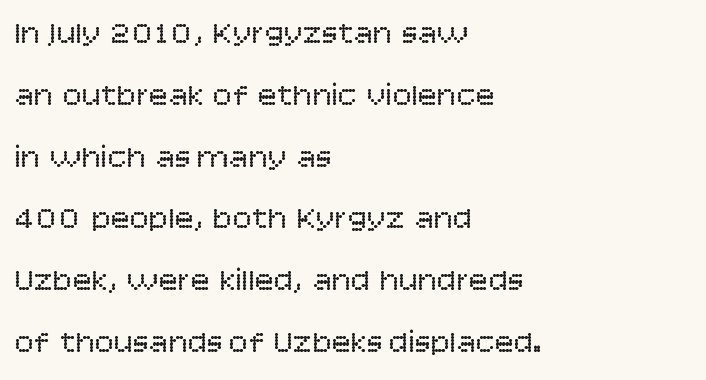
The image shows 32 px regular-weight sans-serif type, upright; set left-aligned, loose line spacing (1.93x), normal letter spacing, not underlined; low stroke contrast and a large x-height.
